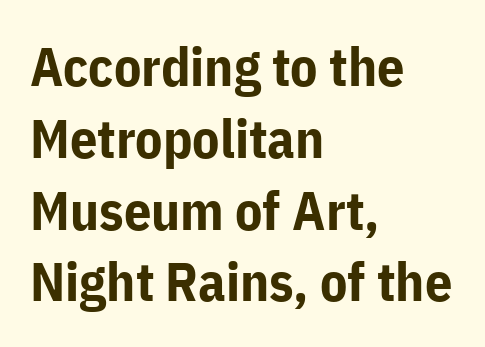
{"serif": "no", "italic": "no", "bold": "yes", "weight": "bold", "width": "normal", "stroke_contrast": "low", "x_height": "medium", "monospaced": "no", "underline": "no", "align": "left", "line_spacing": "normal", "line_spacing_ratio": 1.33, "letter_spacing": "normal", "letter_spacing_em": 0.0, "glyph_px": 54}
